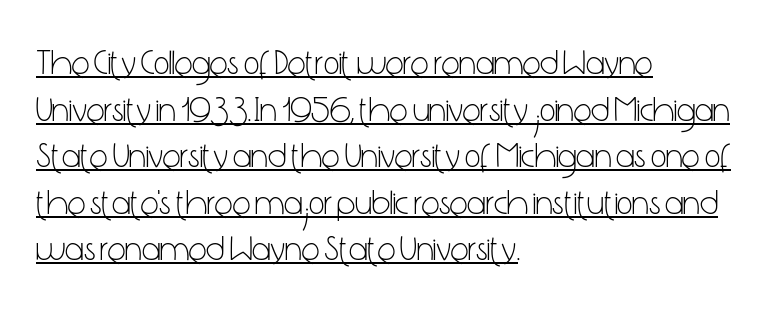
The image shows 34 px light, condensed sans-serif type, upright; set left-aligned, normal line spacing (1.37x), normal letter spacing, underlined; low stroke contrast and a medium x-height.
